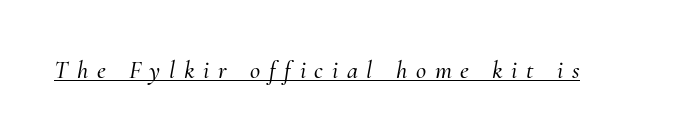
The image shows 25 px text type, italic (leaning right); set unusually wide letter spacing (+0.35 em), underlined.
